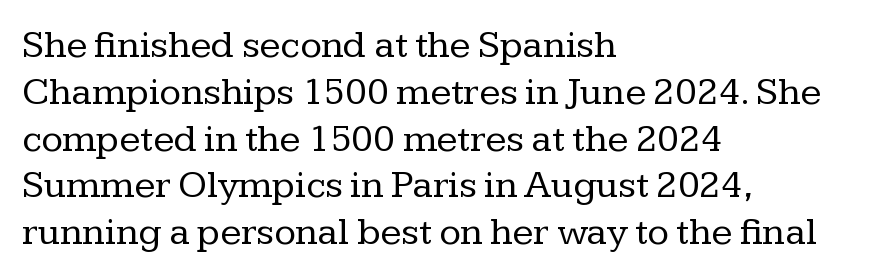
Q: Is the text bold? A: No.
Q: Is the text italic (slanted)? A: No, it is upright.
Q: Is the typeface a serif or a sans-serif typeface? A: Serif.
Q: Is the text underlined? A: No.
Q: How is the paragraph aligned? A: Left-aligned.
Q: Is the spacing between letters normal or unusually wide? A: Normal.
Q: Width (condensed, normal, or wide)? A: Normal.
Q: Stroke contrast? A: Low.
Q: x-height? A: Medium.
Q: Monospaced? A: No.
